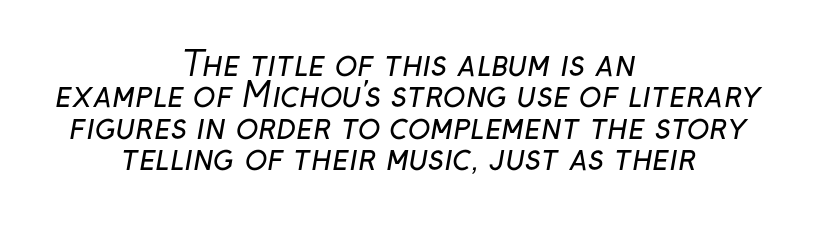
Q: Is the text bold? A: No.
Q: Is the typeface a serif or a sans-serif typeface? A: Sans-serif.
Q: Is the text underlined? A: No.
Q: How is the paragraph aligned? A: Centered.
Q: Is the spacing between letters normal or unusually wide? A: Normal.
Q: Is the spacing between lines tight, normal or loose? A: Tight.
Q: Width (condensed, normal, or wide)? A: Normal.
Q: Stroke contrast? A: Low.
Q: x-height? A: Medium.
Q: Monospaced? A: No.
